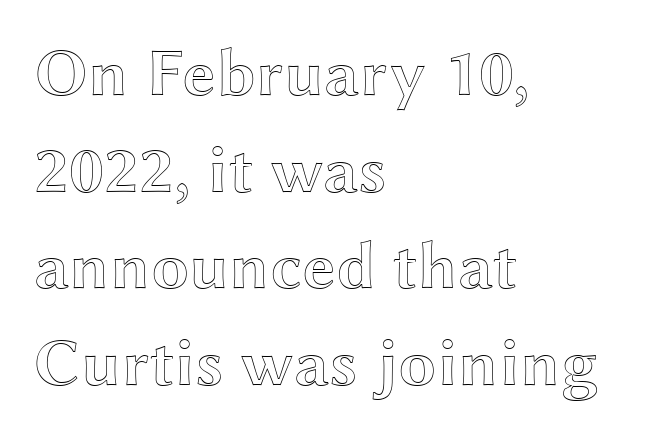
Left-aligned paragraph, ragged on the right. Check under the words: just untouched page. The letters stand upright; this is a roman face. This block has exactly the height ordinary leading produces. The letters advance in unequal steps, a hallmark of proportional type. Characters follow at the spacing the type designer built in.
